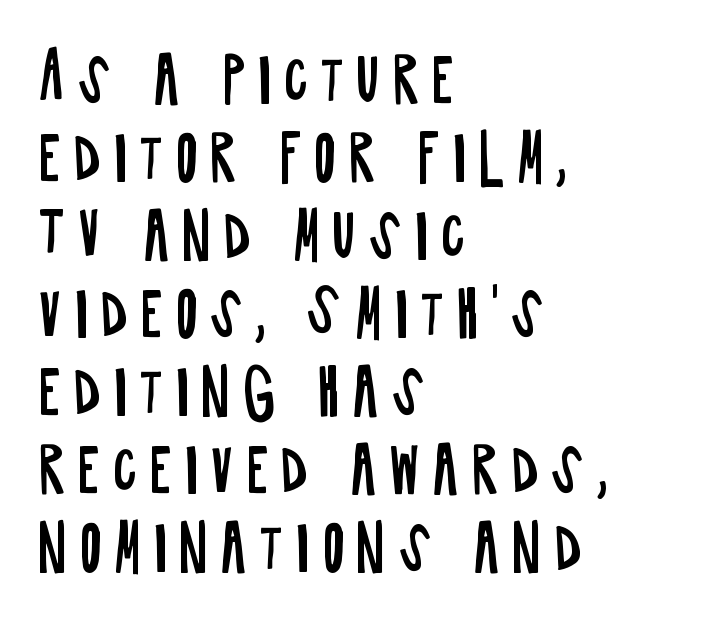
Q: Is the text bold? A: No.
Q: Is the text italic (slanted)? A: No, it is upright.
Q: Is the typeface a serif or a sans-serif typeface? A: Sans-serif.
Q: Is the text underlined? A: No.
Q: How is the paragraph aligned? A: Left-aligned.
Q: Is the spacing between lines tight, normal or loose? A: Normal.
Q: Width (condensed, normal, or wide)? A: Condensed.
Q: Stroke contrast? A: Low.
Q: x-height? A: Large.
Q: Monospaced? A: No.
